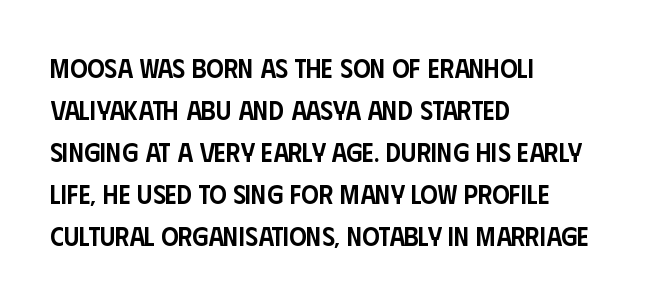
{"italic": "no", "bold": "semi", "underline": "no", "align": "left", "line_spacing": "normal", "line_spacing_ratio": 1.56, "letter_spacing": "normal", "letter_spacing_em": 0.0, "glyph_px": 27}
